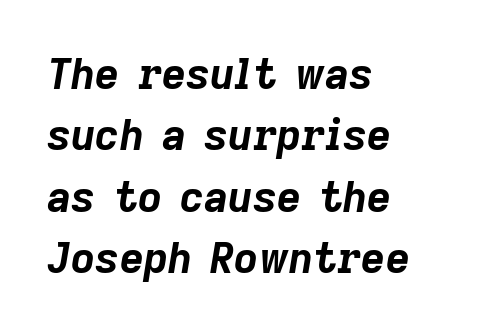
{"italic": "yes", "lean": "right", "slant_degrees": 9, "bold": "yes", "weight": "bold", "width": "normal", "stroke_contrast": "low", "x_height": "medium", "monospaced": "no", "underline": "no", "align": "left", "line_spacing": "normal", "line_spacing_ratio": 1.46, "letter_spacing": "normal", "letter_spacing_em": 0.0, "glyph_px": 42}
